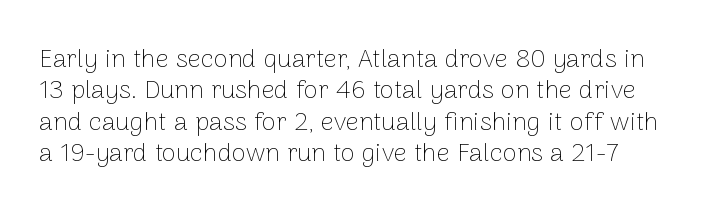
{"italic": "no", "bold": "no", "underline": "no", "line_spacing_ratio": 1.21, "letter_spacing": "normal", "letter_spacing_em": 0.0, "glyph_px": 26}
